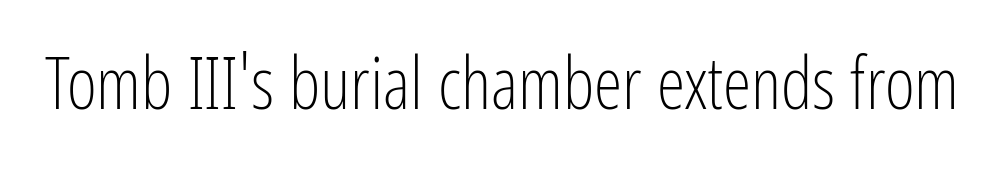
No extra tracking has been applied to these lines. Letters have the restrained weight of plain body copy at most. A roman cut, with each character standing at attention. Think of a printed novel: that variable character pitch is what you see here.
